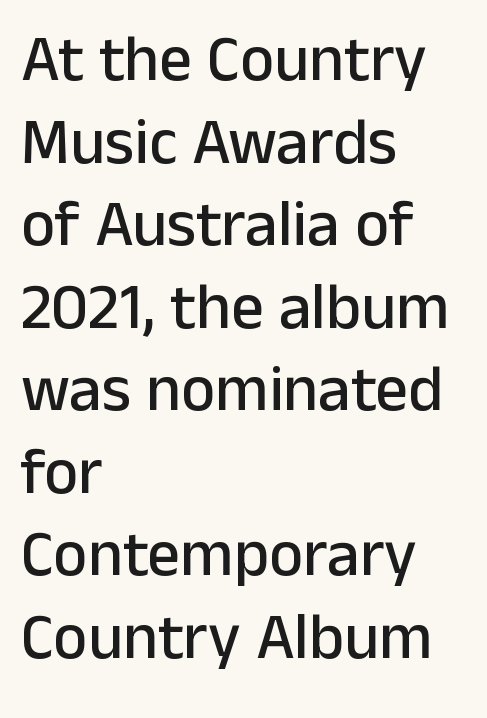
A typesetter would call this zero additional tracking. No italicization has been applied; the sample stays upright. The glyphs in this specimen are sans serif. The lines are quadded left.
